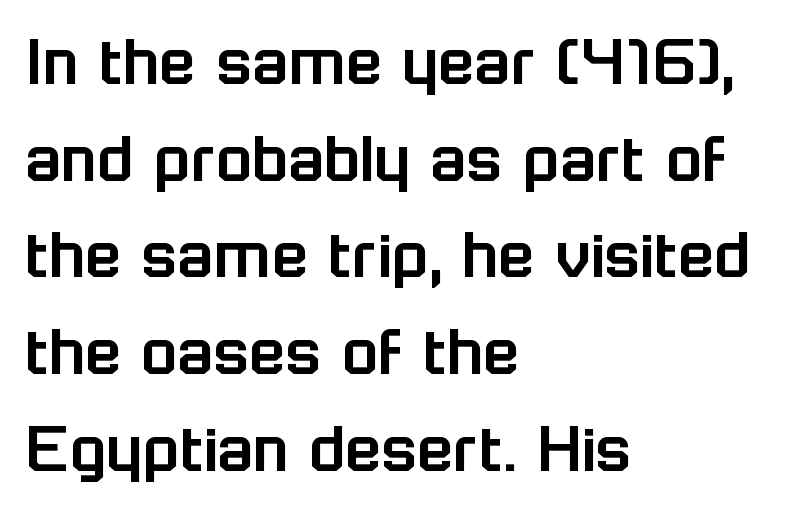
The text was rendered using a sans face with plain stroke endings. Horizontal alignment here is leftward, the default for most running prose. The vertical gap from one line to the next is medium. This rendering features lettering with no underline. The rendering uses natural spacing where letterforms have individual widths. This is the regular roman posture of the typeface.
